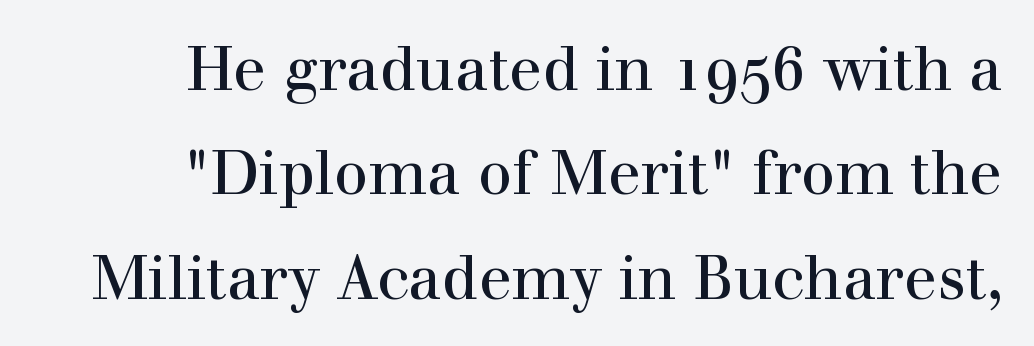
Q: Is the text italic (slanted)? A: No, it is upright.
Q: Is the typeface a serif or a sans-serif typeface? A: Serif.
Q: Is the text underlined? A: No.
Q: How is the paragraph aligned? A: Right-aligned.
Q: Is the spacing between letters normal or unusually wide? A: Normal.
Q: Width (condensed, normal, or wide)? A: Normal.
Q: x-height? A: Medium.
Q: Monospaced? A: No.
